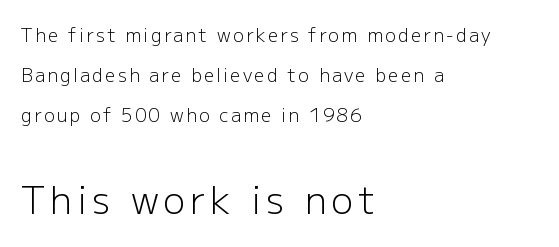
Q: Is the text bold? A: No.
Q: Is the text italic (slanted)? A: No, it is upright.
Q: Is the typeface a serif or a sans-serif typeface? A: Sans-serif.
Q: Is the text underlined? A: No.
Q: How is the paragraph aligned? A: Left-aligned.
Q: Is the spacing between lines tight, normal or loose? A: Loose.
Q: Which block of text is set in a larger size, the first (top) or the second (bottom)? A: The second (bottom) one.
Q: Width (condensed, normal, or wide)? A: Normal.
Q: Stroke contrast? A: Low.
Q: x-height? A: Medium.
Q: Monospaced? A: No.
